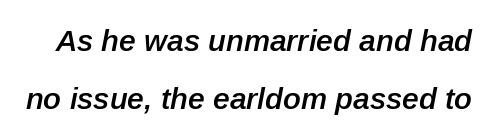
The image shows 30 px semibold type, italic (leaning right); set loose line spacing (1.94x), normal letter spacing, not underlined; low stroke contrast and a medium x-height.
